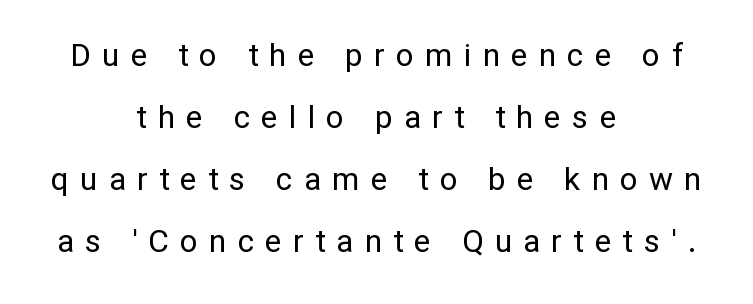
{"serif": "no", "italic": "no", "bold": "no", "weight": "regular", "width": "normal", "stroke_contrast": "low", "x_height": "medium", "monospaced": "no", "underline": "no", "align": "center", "line_spacing": "loose", "line_spacing_ratio": 1.94, "letter_spacing": "wide", "letter_spacing_em": 0.34, "glyph_px": 32}
